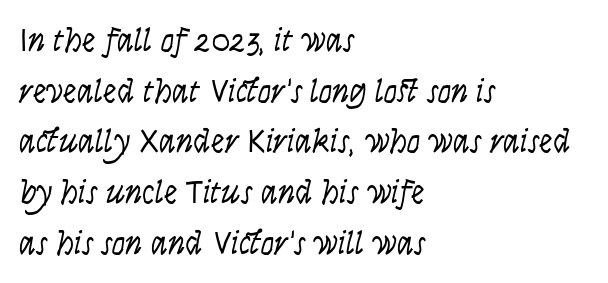
{"italic": "yes", "lean": "right", "slant_degrees": 9, "bold": "no", "weight": "light", "width": "condensed", "stroke_contrast": "low", "x_height": "large", "monospaced": "no", "underline": "no", "align": "left", "line_spacing": "normal", "line_spacing_ratio": 1.49, "letter_spacing": "normal", "letter_spacing_em": 0.0, "glyph_px": 34}
